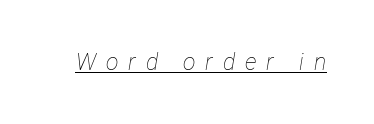
The image shows 23 px text type, italic (leaning right); set unusually wide letter spacing (+0.43 em), underlined.
